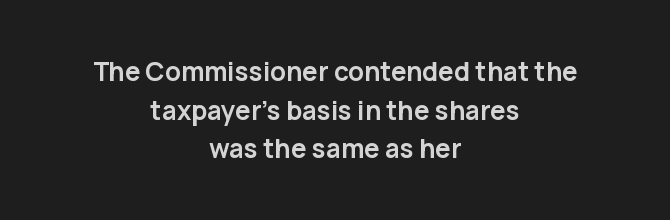
Q: Is the text bold? A: Yes.
Q: Is the text italic (slanted)? A: No, it is upright.
Q: Is the text underlined? A: No.
Q: How is the paragraph aligned? A: Centered.
Q: Is the spacing between letters normal or unusually wide? A: Normal.
Q: Is the spacing between lines tight, normal or loose? A: Normal.
